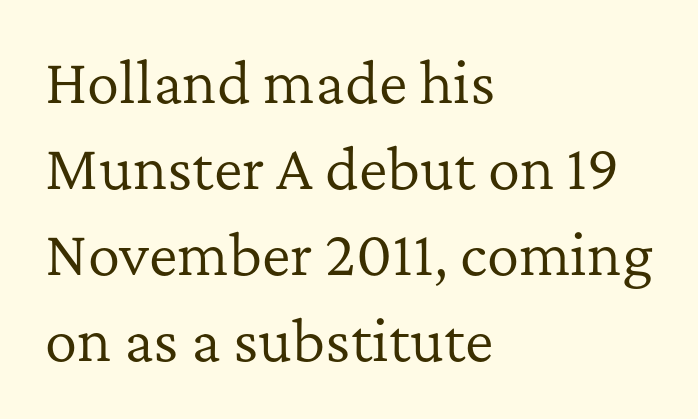
The image shows 54 px regular-weight serif type, upright; set left-aligned, normal line spacing (1.59x), normal letter spacing, not underlined; low stroke contrast and a medium x-height.
